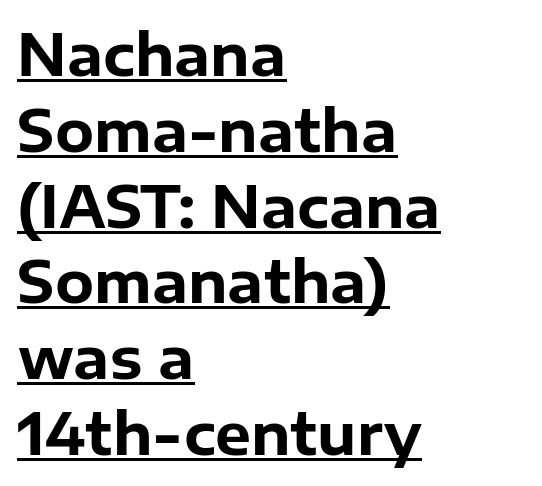
Q: Is the text bold? A: Yes.
Q: Is the text italic (slanted)? A: No, it is upright.
Q: Is the typeface a serif or a sans-serif typeface? A: Sans-serif.
Q: Is the text underlined? A: Yes.
Q: How is the paragraph aligned? A: Left-aligned.
Q: Is the spacing between letters normal or unusually wide? A: Normal.
Q: Is the spacing between lines tight, normal or loose? A: Normal.
Q: Width (condensed, normal, or wide)? A: Normal.
Q: Stroke contrast? A: Low.
Q: x-height? A: Medium.
Q: Monospaced? A: No.
